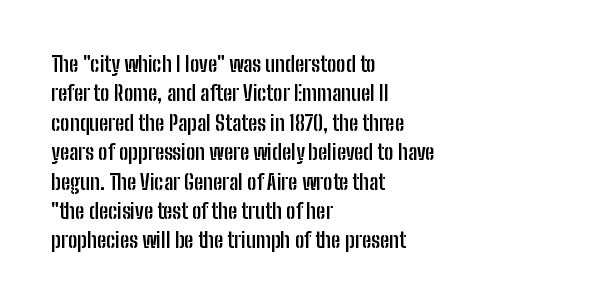
Q: Is the text bold? A: Yes.
Q: Is the text italic (slanted)? A: No, it is upright.
Q: Is the text underlined? A: No.
Q: How is the paragraph aligned? A: Left-aligned.
Q: Is the spacing between letters normal or unusually wide? A: Normal.
Q: Is the spacing between lines tight, normal or loose? A: Normal.
